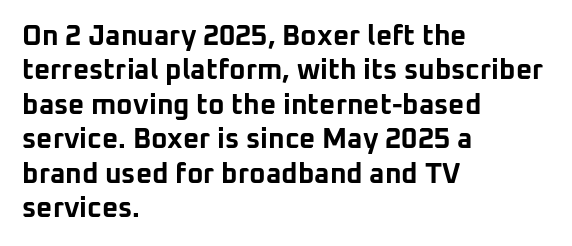
The image shows 28 px bold sans-serif type, upright; set left-aligned, line spacing 1.23x, normal letter spacing, not underlined; low stroke contrast and a medium x-height.
